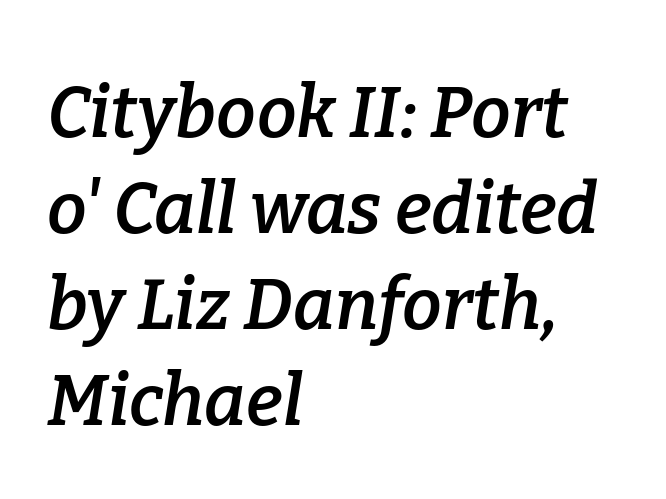
Q: Is the text bold? A: Semi-bold.
Q: Is the text italic (slanted)? A: Yes, it leans right by about 9 degrees.
Q: Is the typeface a serif or a sans-serif typeface? A: Serif.
Q: Is the text underlined? A: No.
Q: How is the paragraph aligned? A: Left-aligned.
Q: Is the spacing between letters normal or unusually wide? A: Normal.
Q: Is the spacing between lines tight, normal or loose? A: Normal.
Q: Width (condensed, normal, or wide)? A: Normal.
Q: Stroke contrast? A: Low.
Q: x-height? A: Medium.
Q: Monospaced? A: No.
